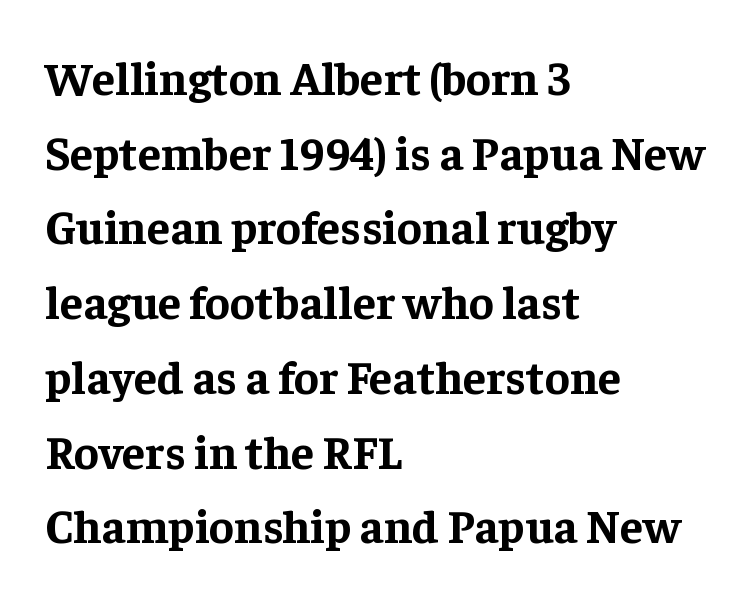
Tall strokes in this sample are plumb rather than angled. The space between consecutive lines is moderate. What kind of face is this? One with serifs. These lines are rendered in a variable-pitch font. Characters follow at the spacing the type designer built in.
